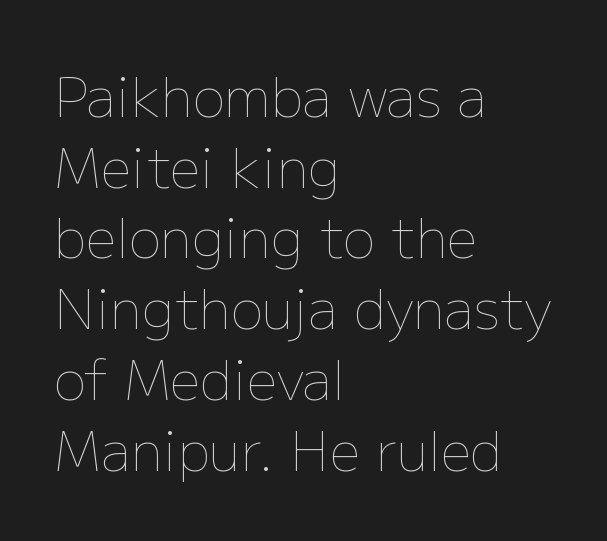
{"italic": "no", "bold": "no", "weight": "thin", "width": "normal", "stroke_contrast": "low", "x_height": "medium", "monospaced": "no", "underline": "no", "align": "left", "line_spacing": "normal", "line_spacing_ratio": 1.31, "letter_spacing": "normal", "letter_spacing_em": 0.0, "glyph_px": 54}
